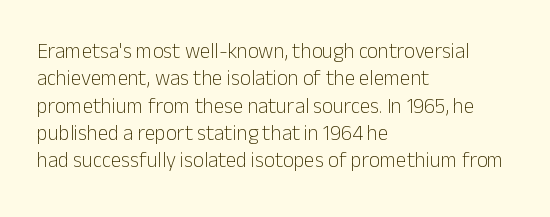
Q: Is the text bold? A: No.
Q: Is the text italic (slanted)? A: No, it is upright.
Q: Is the text underlined? A: No.
Q: How is the paragraph aligned? A: Left-aligned.
Q: Is the spacing between letters normal or unusually wide? A: Normal.
Q: Is the spacing between lines tight, normal or loose? A: Normal.
